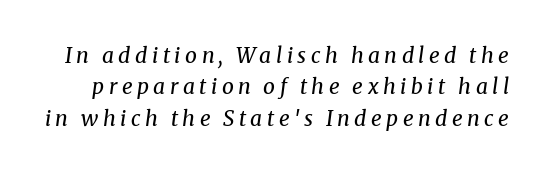
{"italic": "yes", "lean": "right", "slant_degrees": 8, "bold": "no", "underline": "no", "line_spacing": "normal", "line_spacing_ratio": 1.49, "letter_spacing": "wide", "letter_spacing_em": 0.21, "glyph_px": 21}
